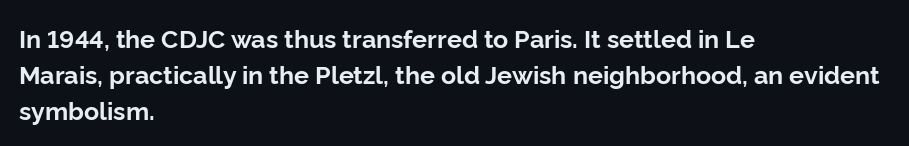
The image shows 25 px bold type, upright; set left-aligned, normal line spacing (1.44x), normal letter spacing, not underlined.
